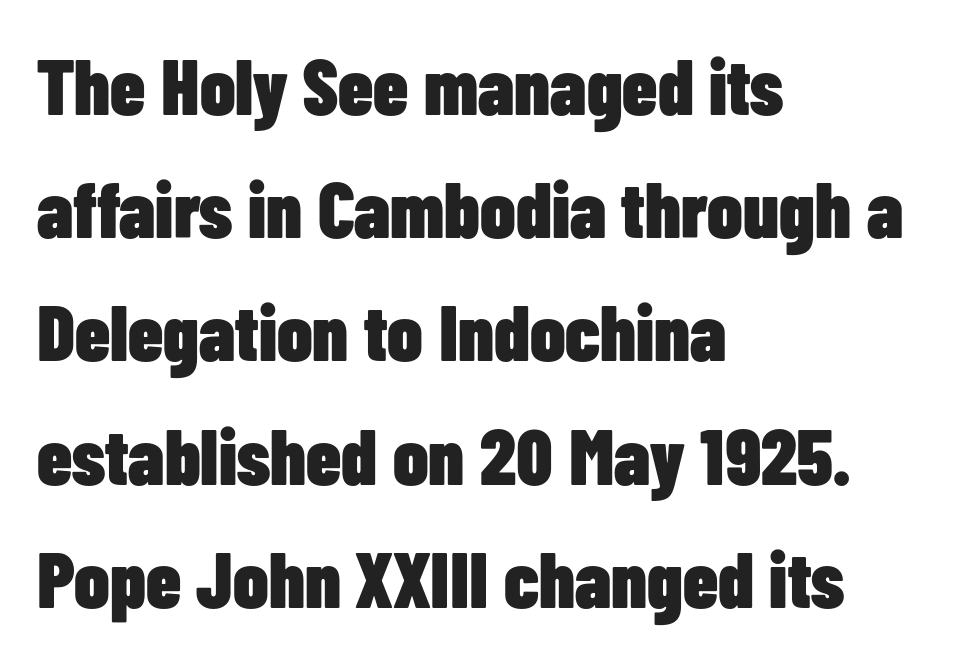
Check where the strokes stop: nothing finishes them off — pure sans. Nobody touched the tracking dial on this one. Proportional: the letters do not fall into vertical columns. Caption: multi-line text, flush left, ragged right. Designer's note — italics off, roman on.
